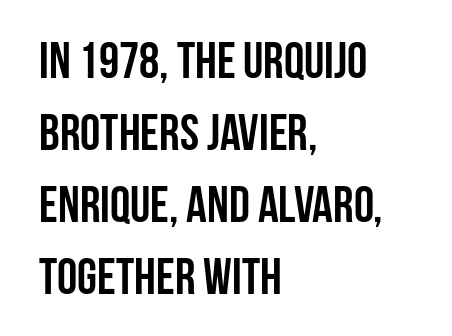
The image shows 51 px semibold, condensed sans-serif type, upright; set left-aligned, normal line spacing (1.41x), normal letter spacing, not underlined; low stroke contrast and a large x-height.
